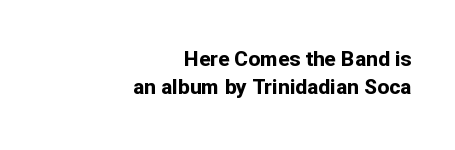
{"italic": "no", "bold": "yes", "underline": "no", "align": "right", "line_spacing": "normal", "line_spacing_ratio": 1.31, "letter_spacing": "normal", "letter_spacing_em": 0.0, "glyph_px": 21}
